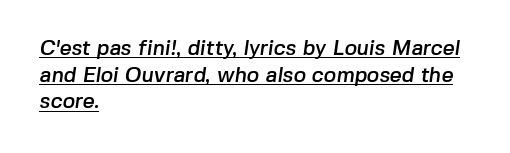
{"underline": "yes", "align": "left", "line_spacing": "normal", "line_spacing_ratio": 1.27, "letter_spacing": "normal", "letter_spacing_em": 0.0, "glyph_px": 21}
